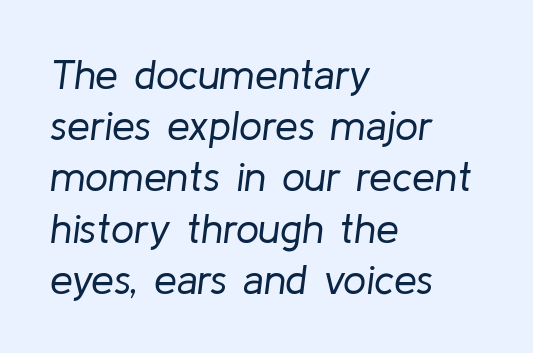
Compared with a centered layout, this one pins lines to the left instead. A typesetter would mark this as italic. This rendering leaves character spacing at its baseline value. The strokes carry an ordinary text weight at most.
